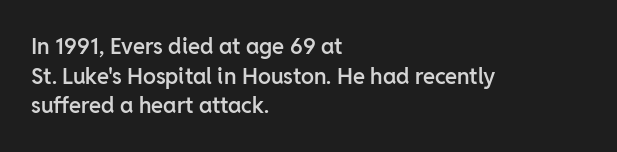
{"italic": "no", "bold": "semi", "underline": "no", "align": "left", "line_spacing": "normal", "line_spacing_ratio": 1.35, "letter_spacing": "normal", "letter_spacing_em": 0.0, "glyph_px": 22}
